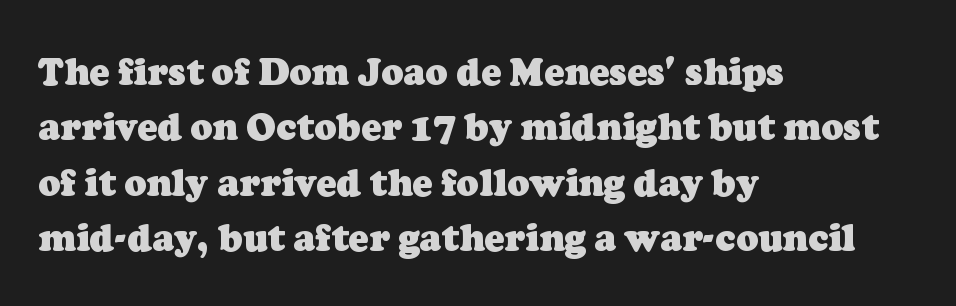
Q: Is the text bold? A: Yes.
Q: Is the typeface a serif or a sans-serif typeface? A: Serif.
Q: Is the text underlined? A: No.
Q: How is the paragraph aligned? A: Left-aligned.
Q: Is the spacing between letters normal or unusually wide? A: Normal.
Q: Is the spacing between lines tight, normal or loose? A: Normal.
Q: Width (condensed, normal, or wide)? A: Normal.
Q: Stroke contrast? A: Low.
Q: x-height? A: Medium.
Q: Monospaced? A: No.
